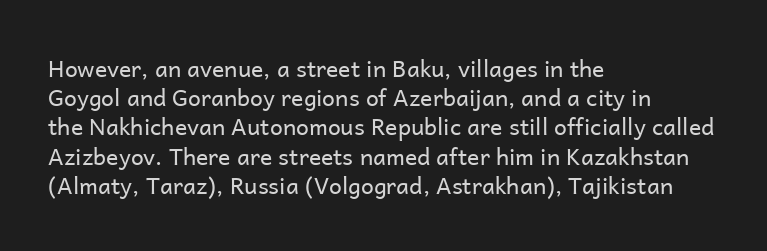
The image shows 23 px text type, upright; set left-aligned, normal line spacing (1.27x), normal letter spacing, not underlined.
